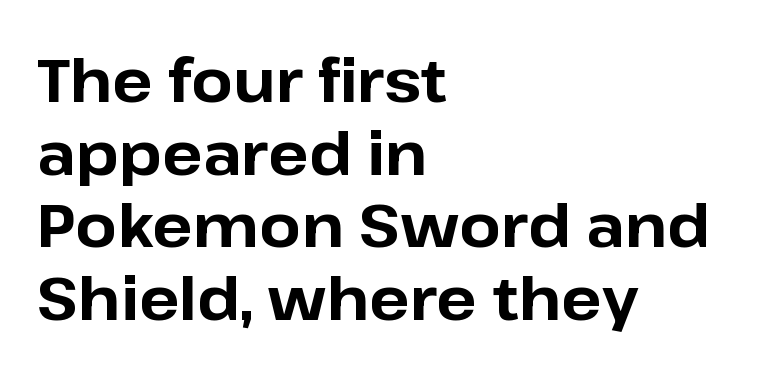
Strokes here are thick enough to call this a true bold. A typesetter would call this zero additional tracking. Notice how the passage keeps a crisp vertical edge on the left only. Honestly, there is no underline to notice here at all.
